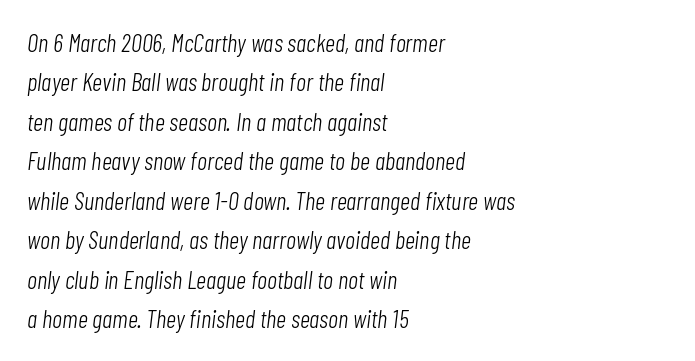
The image shows 25 px text type, italic (leaning right); set left-aligned, normal line spacing (1.58x), normal letter spacing, not underlined.
